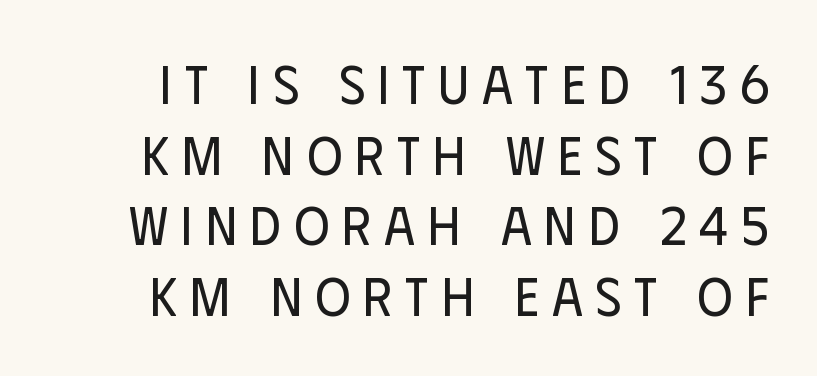
The type is letterspaced generously, with wide tracking. To sum up the face: it is a sans, with no serifs. Stroke mass is kept to a normal reading level or below. In terms of leading, this rendering sits right in the middle. Quick note: underline off. Unlike italic type, these characters show no tilt at all.
